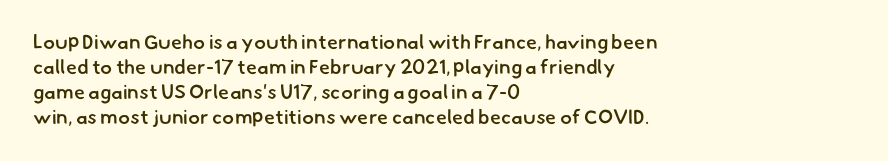
Q: Is the text bold? A: Semi-bold.
Q: Is the text underlined? A: No.
Q: How is the paragraph aligned? A: Left-aligned.
Q: Is the spacing between letters normal or unusually wide? A: Normal.
Q: Is the spacing between lines tight, normal or loose? A: Normal.
